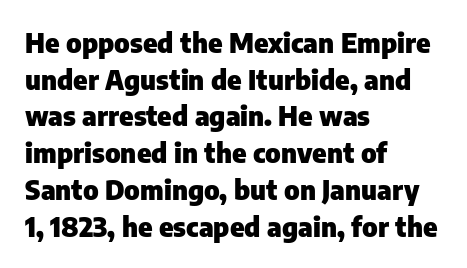
Q: Is the text bold? A: Yes.
Q: Is the text italic (slanted)? A: No, it is upright.
Q: Is the text underlined? A: No.
Q: How is the paragraph aligned? A: Left-aligned.
Q: Is the spacing between letters normal or unusually wide? A: Normal.
Q: Is the spacing between lines tight, normal or loose? A: Normal.
